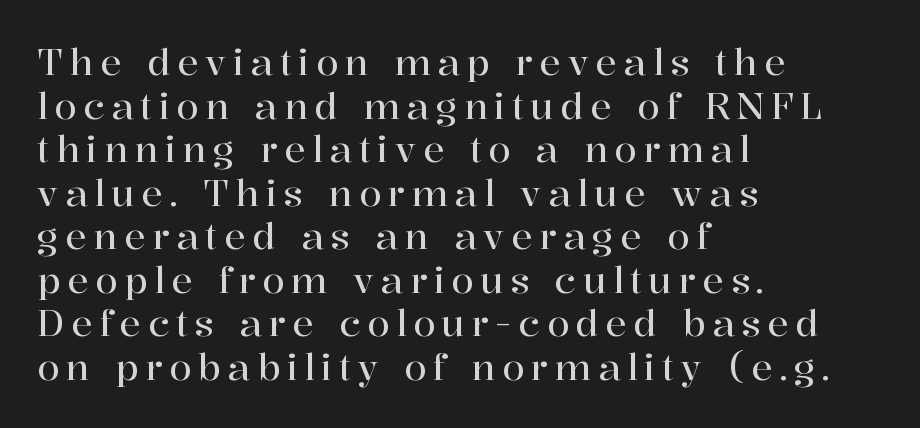
The image shows 36 px serif type, upright; set left-aligned, line spacing 1.21x, not underlined; high stroke contrast and a medium x-height.
